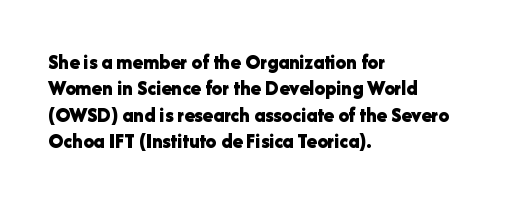
What weight is shown? A full bold with thick strokes. The lettering holds an erect, upright posture throughout. Plain, unruled lines of type. The rendering keeps characters at their native spacing. Leading: standard.
